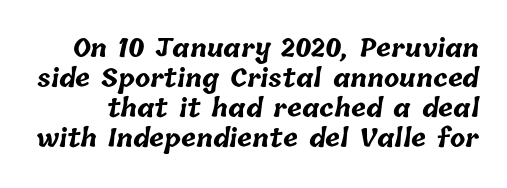
Q: Is the text bold? A: Yes.
Q: Is the text underlined? A: No.
Q: Is the spacing between letters normal or unusually wide? A: Normal.
